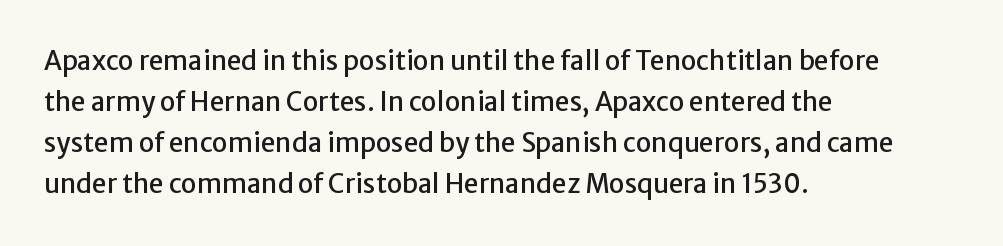
The image shows 26 px text type, upright; set left-aligned, normal line spacing (1.58x), normal letter spacing, not underlined.
